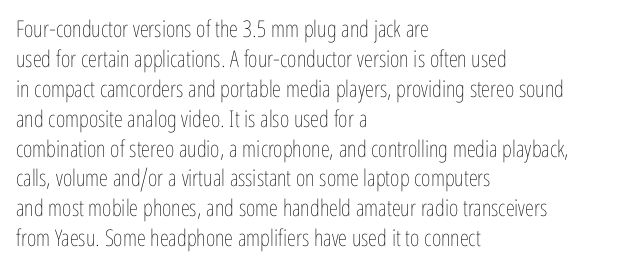
{"italic": "no", "bold": "no", "underline": "no", "align": "left", "line_spacing": "normal", "line_spacing_ratio": 1.3, "letter_spacing": "normal", "letter_spacing_em": 0.0, "glyph_px": 23}
